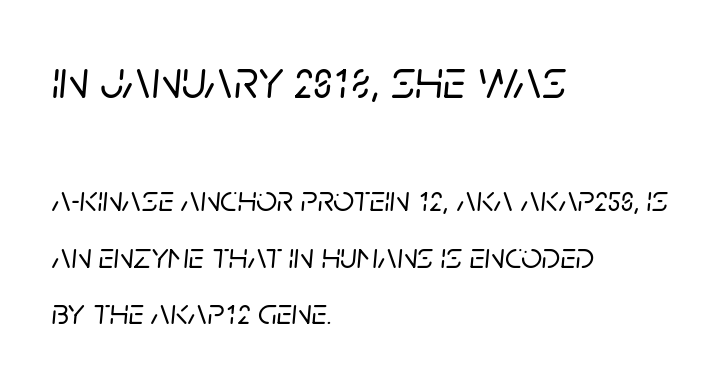
Q: Is the text italic (slanted)? A: Yes, it leans right by about 5 degrees.
Q: Is the text underlined? A: No.
Q: How is the paragraph aligned? A: Left-aligned.
Q: Is the spacing between letters normal or unusually wide? A: Normal.
Q: Is the spacing between lines tight, normal or loose? A: Normal.
Q: Which block of text is set in a larger size, the first (top) or the second (bottom)? A: The first (top) one.
Q: Width (condensed, normal, or wide)? A: Normal.
Q: Stroke contrast? A: Low.
Q: x-height? A: Large.
Q: Monospaced? A: No.
